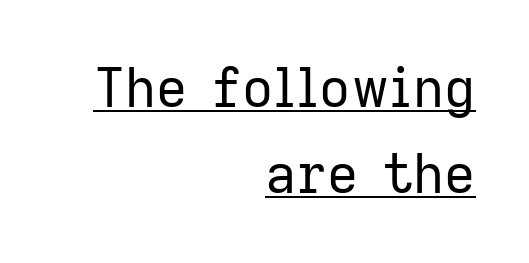
The image shows 54 px regular-weight sans-serif type, upright; set right-aligned, normal line spacing (1.6x), normal letter spacing, underlined; low stroke contrast and a medium x-height.
